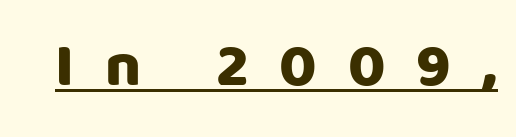
Q: Is the text italic (slanted)? A: No, it is upright.
Q: Is the typeface a serif or a sans-serif typeface? A: Sans-serif.
Q: Is the text underlined? A: Yes.
Q: Is the spacing between letters normal or unusually wide? A: Unusually wide.
Q: Width (condensed, normal, or wide)? A: Normal.
Q: Stroke contrast? A: Low.
Q: x-height? A: Large.
Q: Monospaced? A: No.
